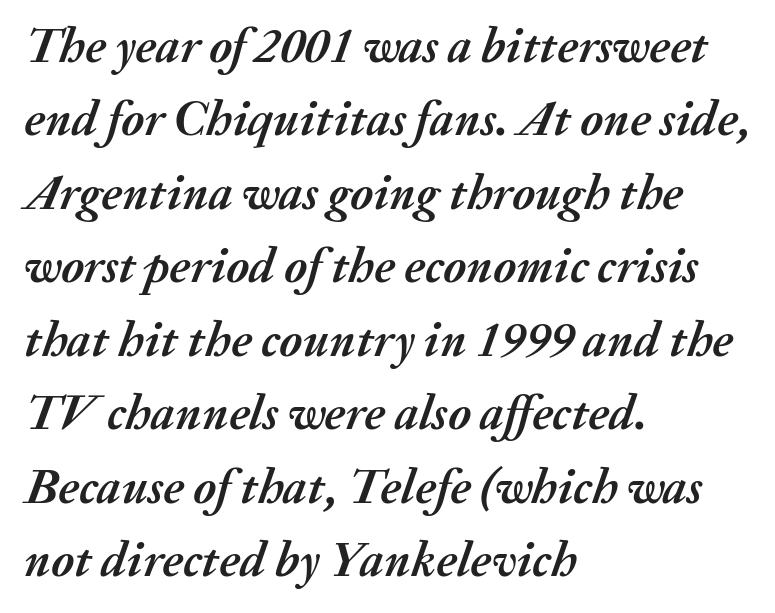
The image shows 49 px semibold type, italic (leaning right); set left-aligned, normal line spacing (1.5x), normal letter spacing, not underlined; medium stroke contrast and a medium x-height.
